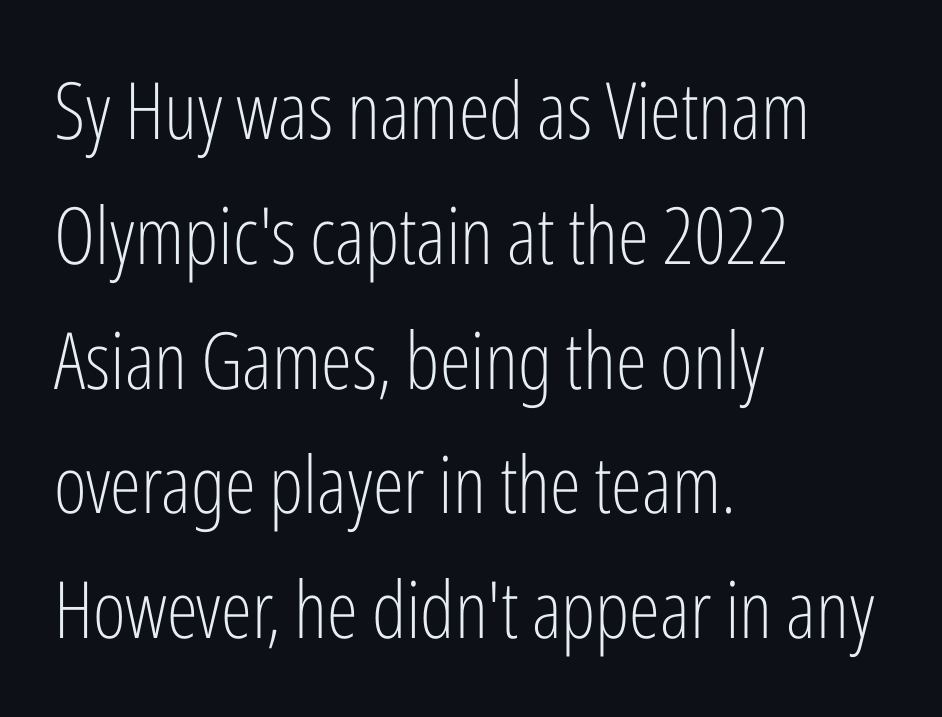
Is this a heavy cut? Hardly; it is regular or lighter. Students, observe: this is what conventionally led text looks like. Characters follow at the spacing the type designer built in. In terms of posture, this sample is upright. Each letter keeps its own natural width here, so spacing adapts to shape. A typesetter would label this face a sans.
